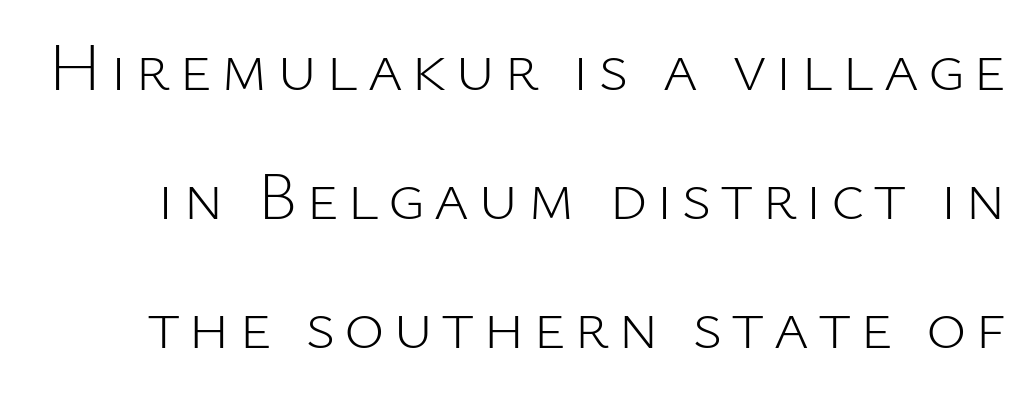
The image shows 69 px light sans-serif type, upright; set line spacing 1.87x, not underlined; low stroke contrast and a medium x-height.
